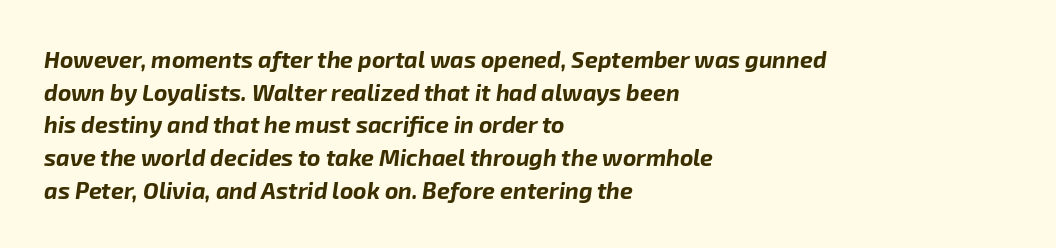
Q: Is the text bold? A: Yes.
Q: Is the text italic (slanted)? A: Yes, it leans right by about 8 degrees.
Q: Is the text underlined? A: No.
Q: How is the paragraph aligned? A: Left-aligned.
Q: Is the spacing between letters normal or unusually wide? A: Normal.
Q: Is the spacing between lines tight, normal or loose? A: Normal.
